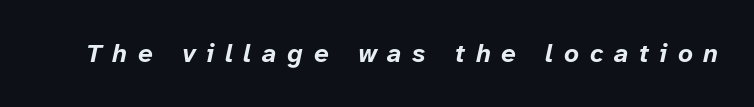
The image shows 26 px bold type, italic (leaning right); set unusually wide letter spacing (+0.41 em), not underlined.
